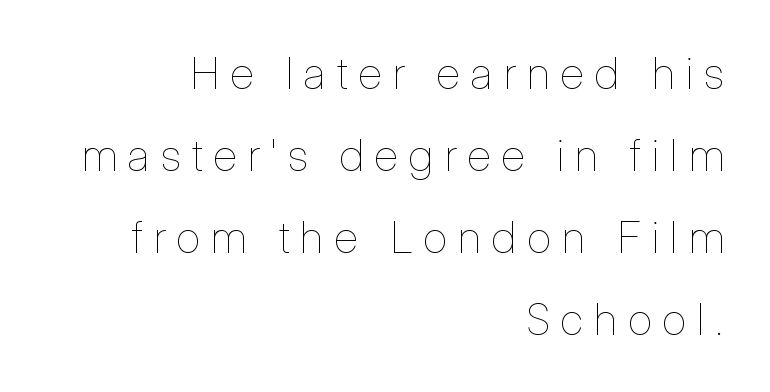
The image shows 44 px thin, condensed type, upright; set right-aligned, line spacing 1.86x, unusually wide letter spacing (+0.26 em), not underlined; low stroke contrast and a medium x-height.
